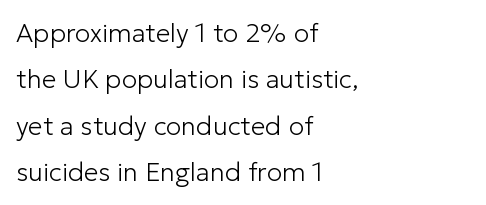
Q: Is the text bold? A: No.
Q: Is the text italic (slanted)? A: No, it is upright.
Q: Is the text underlined? A: No.
Q: How is the paragraph aligned? A: Left-aligned.
Q: Is the spacing between letters normal or unusually wide? A: Normal.
